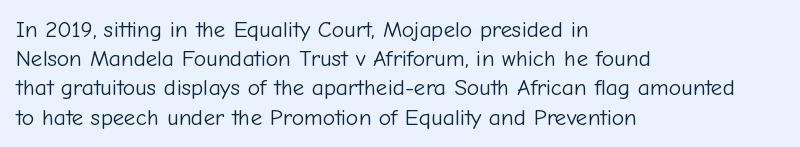
Nothing unusual about the tracking: characters are spaced as the font intends. Caption: multi-line text, flush left, ragged right. How would I describe the line gaps? Plain and ordinary. Unbolded letterforms with no extra heft.
